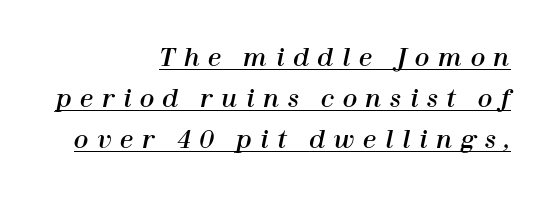
The image shows 24 px text type, italic (leaning right); set right-aligned, normal line spacing (1.7x), unusually wide letter spacing (+0.36 em), underlined.
